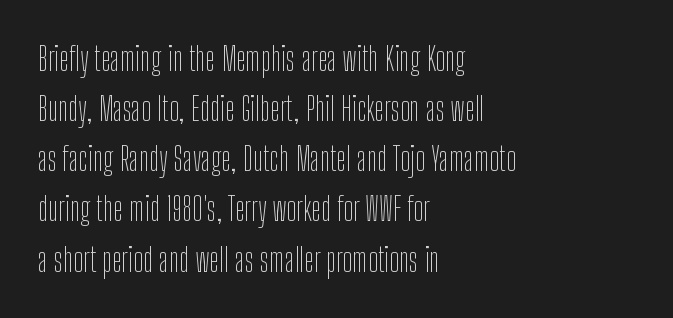
The image shows 33 px thin, condensed sans-serif type, upright; set left-aligned, normal line spacing (1.52x), normal letter spacing, not underlined; low stroke contrast and a medium x-height.
